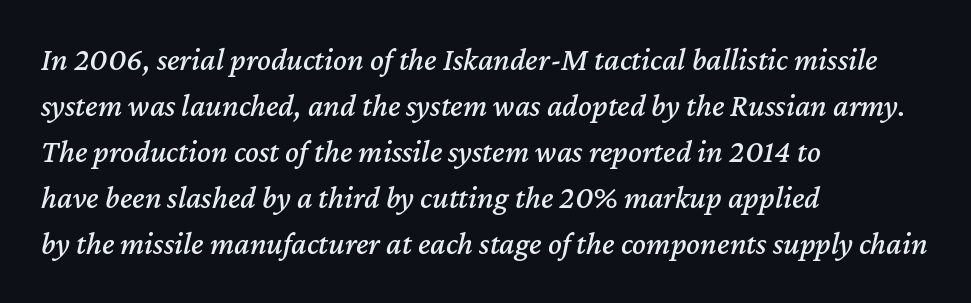
{"italic": "yes", "lean": "right", "slant_degrees": 12, "width": "normal", "stroke_contrast": "medium", "x_height": "medium", "monospaced": "no", "underline": "no", "align": "left", "line_spacing": "normal", "line_spacing_ratio": 1.44, "letter_spacing": "normal", "letter_spacing_em": 0.0, "glyph_px": 32}
